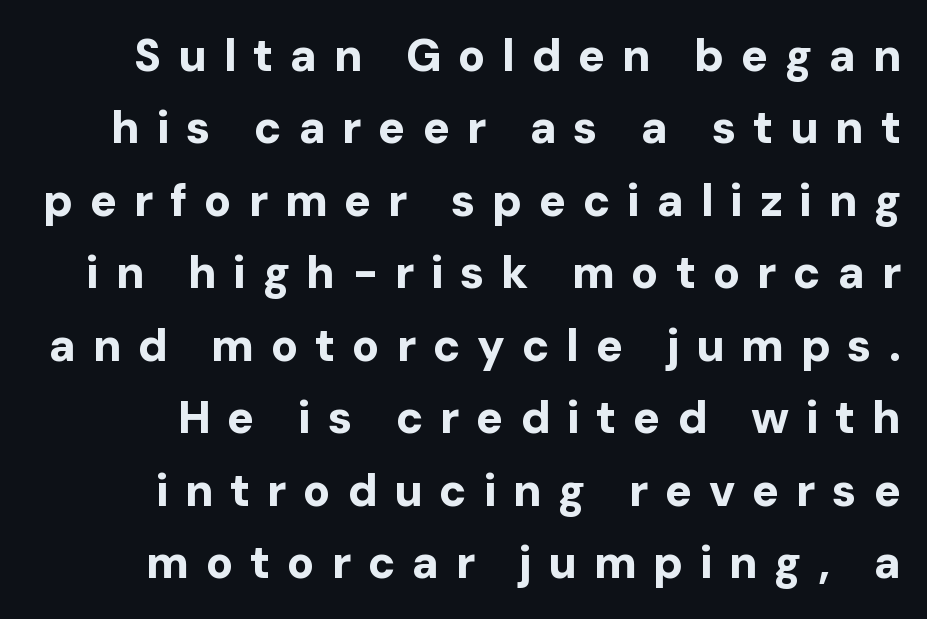
The image shows 45 px bold sans-serif type, upright; set normal line spacing (1.61x), unusually wide letter spacing (+0.37 em), not underlined; low stroke contrast and a medium x-height.
